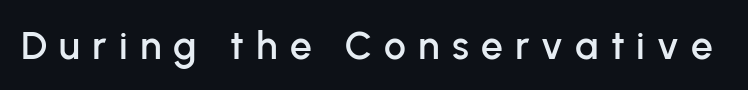
Q: Is the text italic (slanted)? A: No, it is upright.
Q: Is the typeface a serif or a sans-serif typeface? A: Sans-serif.
Q: Is the text underlined? A: No.
Q: Is the spacing between letters normal or unusually wide? A: Unusually wide.
Q: Width (condensed, normal, or wide)? A: Normal.
Q: Stroke contrast? A: Low.
Q: x-height? A: Medium.
Q: Monospaced? A: No.
